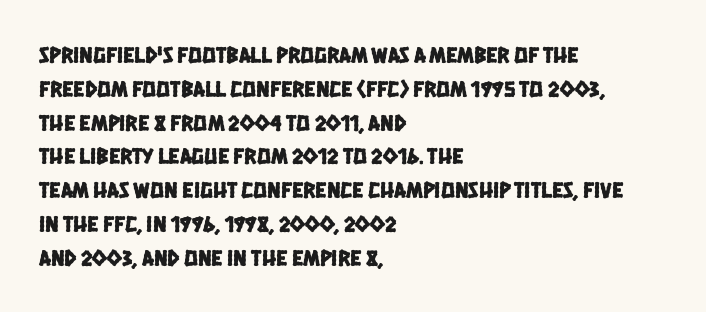
The image shows 23 px text type; set left-aligned, normal line spacing (1.47x), normal letter spacing, not underlined.
